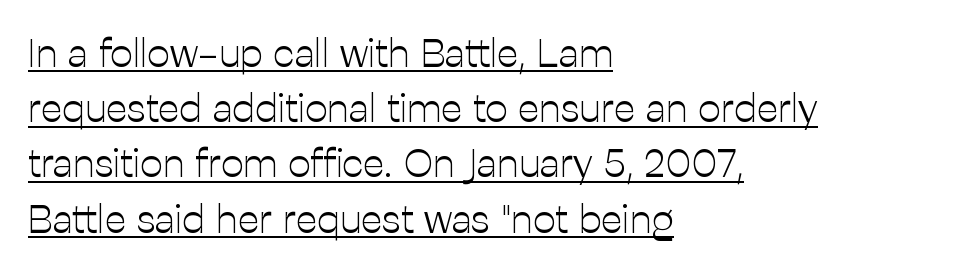
{"serif": "no", "italic": "no", "bold": "no", "weight": "light", "width": "normal", "stroke_contrast": "low", "x_height": "medium", "monospaced": "no", "underline": "yes", "align": "left", "line_spacing": "normal", "line_spacing_ratio": 1.38, "letter_spacing": "normal", "letter_spacing_em": 0.0, "glyph_px": 40}
